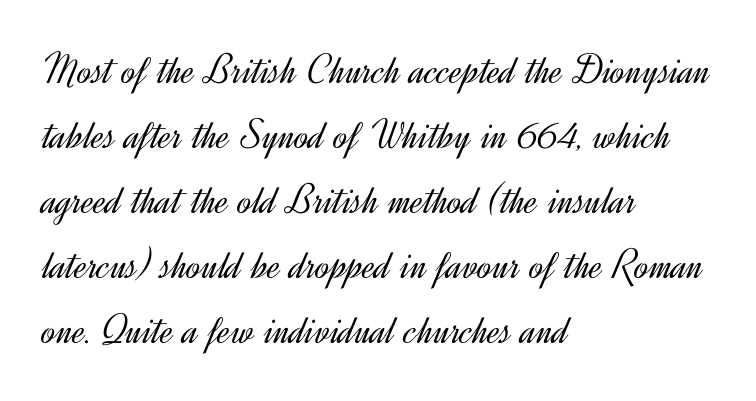
Q: Is the text bold? A: No.
Q: Is the text italic (slanted)? A: Yes.
Q: Is the typeface a serif or a sans-serif typeface? A: Sans-serif.
Q: Is the text underlined? A: No.
Q: How is the paragraph aligned? A: Left-aligned.
Q: Is the spacing between letters normal or unusually wide? A: Normal.
Q: Is the spacing between lines tight, normal or loose? A: Normal.
Q: Width (condensed, normal, or wide)? A: Normal.
Q: x-height? A: Small.
Q: Monospaced? A: No.
